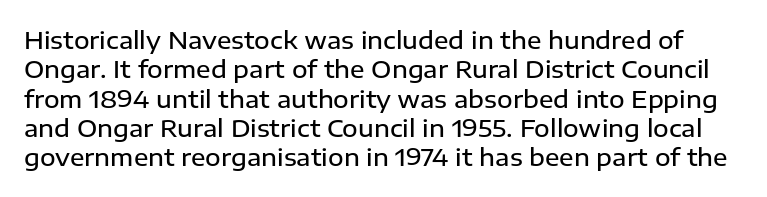
The face used here is rendered with its standard letterfit. Descenders hang freely into open space. In terms of posture, this sample is upright. The letters are semibold — heavier than regular but short of a full bold.
